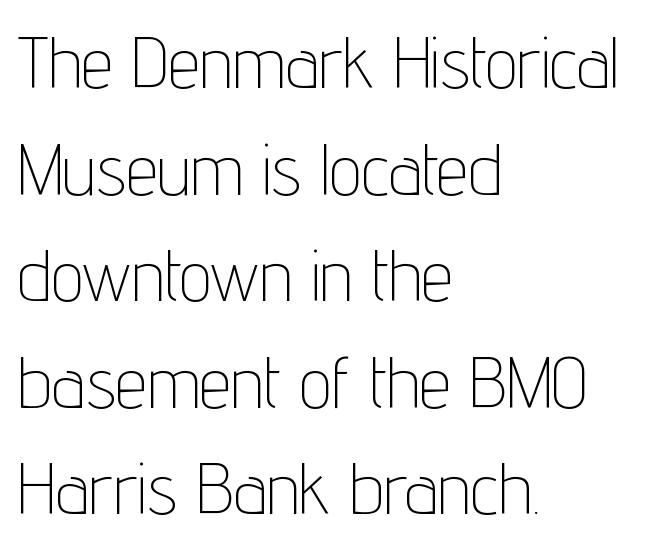
Short and long lines alike share a common starting point at left. Does the type have serifs? No, each stem ends abruptly. The leading is moderate, giving the passage an even texture. If you drew a line through each stem, it would be perfectly vertical. The line texture is even and compact thanks to regular tracking.
